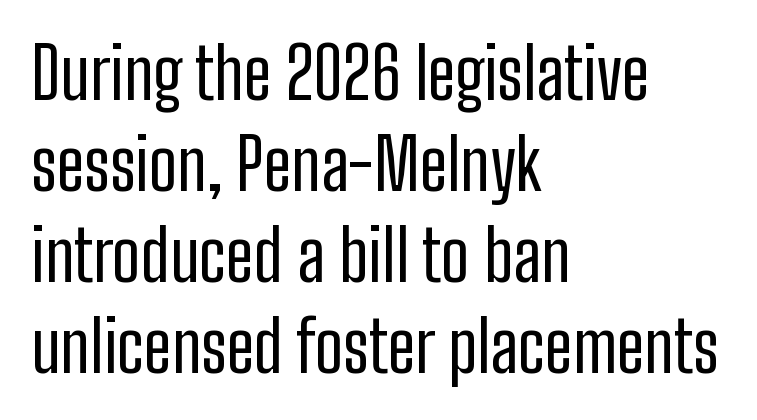
Q: Is the text bold? A: No.
Q: Is the text italic (slanted)? A: No, it is upright.
Q: Is the typeface a serif or a sans-serif typeface? A: Sans-serif.
Q: Is the text underlined? A: No.
Q: How is the paragraph aligned? A: Left-aligned.
Q: Is the spacing between letters normal or unusually wide? A: Normal.
Q: Is the spacing between lines tight, normal or loose? A: Normal.
Q: Width (condensed, normal, or wide)? A: Condensed.
Q: Stroke contrast? A: Low.
Q: x-height? A: Medium.
Q: Monospaced? A: No.
